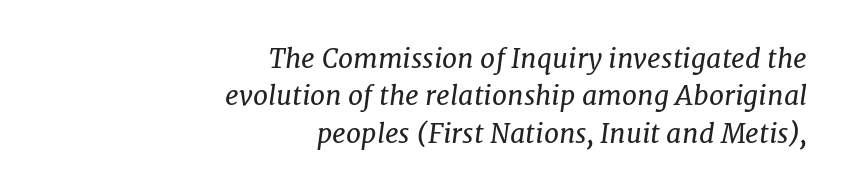
{"italic": "yes", "lean": "right", "slant_degrees": 7, "bold": "no", "underline": "no", "align": "right", "line_spacing": "normal", "line_spacing_ratio": 1.38, "letter_spacing": "normal", "letter_spacing_em": 0.0, "glyph_px": 27}
